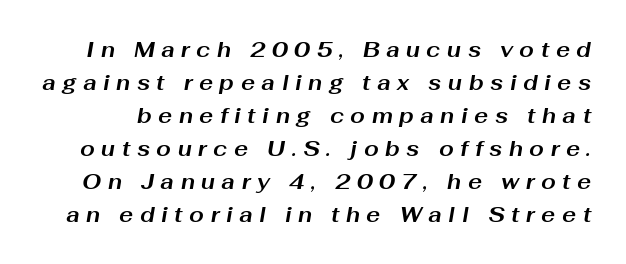
The gap between lines stays unmarked. Caption: bold face, heavy strokes. There's an unmistakable incline to the writing here. One glance says typical: line gaps are just what's usual. The tracking reads as deliberately expanded to a designer's eye.
